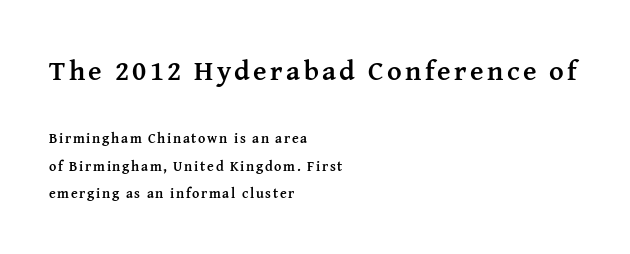
Q: Is the text bold? A: Yes.
Q: Is the text italic (slanted)? A: No, it is upright.
Q: Is the typeface a serif or a sans-serif typeface? A: Serif.
Q: Is the text underlined? A: No.
Q: How is the paragraph aligned? A: Left-aligned.
Q: Is the spacing between lines tight, normal or loose? A: Loose.
Q: Which block of text is set in a larger size, the first (top) or the second (bottom)? A: The first (top) one.
Q: Width (condensed, normal, or wide)? A: Normal.
Q: Stroke contrast? A: Medium.
Q: x-height? A: Medium.
Q: Monospaced? A: No.
